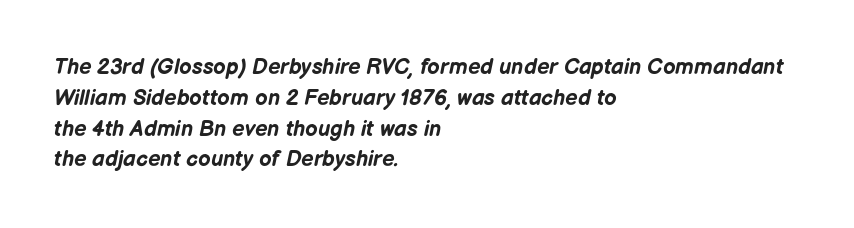
Successive baselines arrive at the customary interval. The face used here has a pronounced slope to its letters. The compositor pushed each line to the left boundary. The letterforms sit shoulder to shoulder at normal distance. I'd describe the lettering as bold — thick and assertive. The glyphs are unaccompanied by any horizontal stroke below them.
